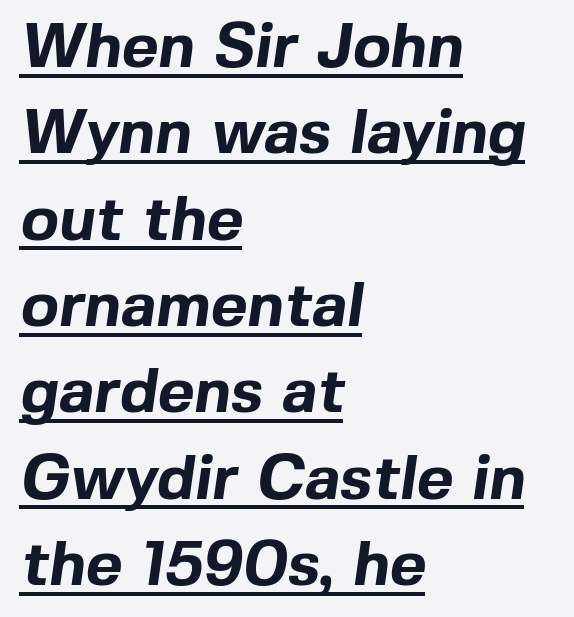
{"serif": "no", "bold": "yes", "weight": "bold", "width": "normal", "x_height": "medium", "monospaced": "no", "underline": "yes", "align": "left", "line_spacing": "normal", "line_spacing_ratio": 1.37, "letter_spacing": "normal", "letter_spacing_em": 0.0, "glyph_px": 63}
